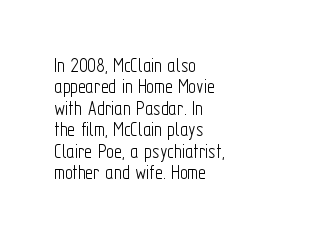
Q: Is the text bold? A: No.
Q: Is the text italic (slanted)? A: No, it is upright.
Q: Is the text underlined? A: No.
Q: How is the paragraph aligned? A: Left-aligned.
Q: Is the spacing between letters normal or unusually wide? A: Normal.
Q: Is the spacing between lines tight, normal or loose? A: Tight.
